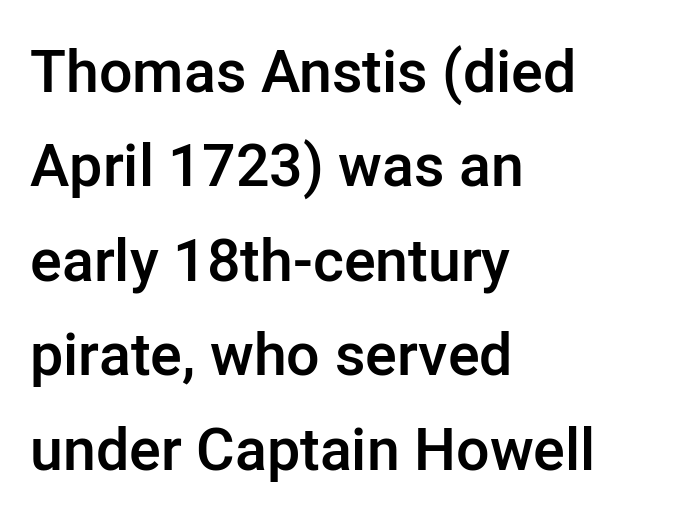
The image shows 59 px semibold sans-serif type, upright; set left-aligned, normal line spacing (1.6x), normal letter spacing, not underlined; low stroke contrast and a medium x-height.
